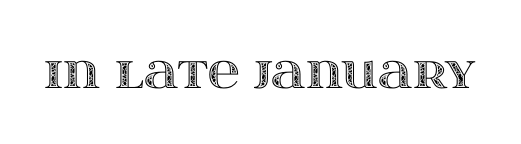
{"italic": "no", "width": "wide", "x_height": "large", "monospaced": "no", "underline": "no", "letter_spacing": "normal", "letter_spacing_em": 0.0, "glyph_px": 44}
